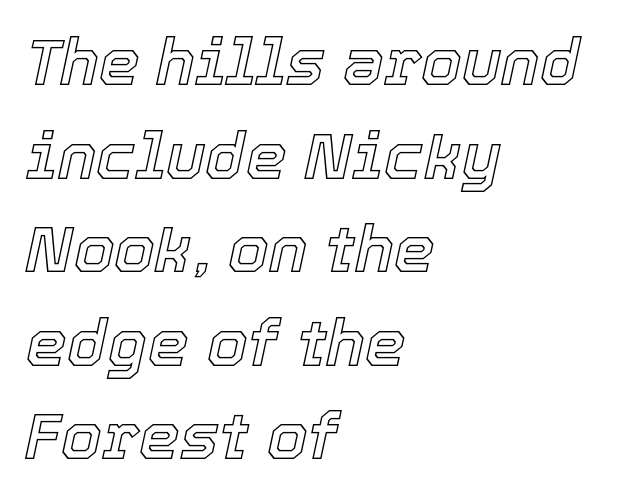
The image shows 65 px text type, italic (leaning right); set left-aligned, normal line spacing (1.44x), normal letter spacing, not underlined; a medium x-height.
